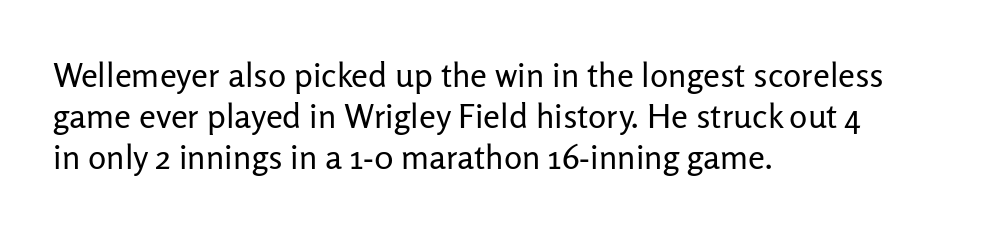
{"serif": "no", "italic": "no", "bold": "no", "weight": "regular", "width": "normal", "stroke_contrast": "low", "x_height": "medium", "monospaced": "no", "underline": "no", "align": "left", "line_spacing_ratio": 1.21, "letter_spacing": "normal", "letter_spacing_em": 0.0, "glyph_px": 34}
